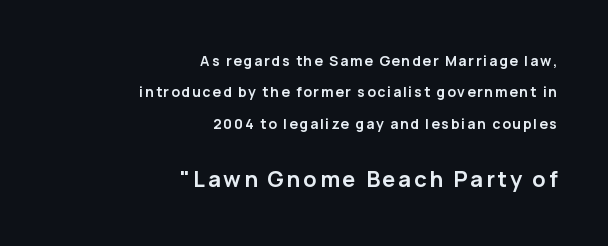
{"italic": "no", "bold": "yes", "underline": "no", "align": "right", "line_spacing": "loose", "line_spacing_ratio": 2.25, "larger_block": "second", "size_ratio": 1.57, "glyph_px": 22}
